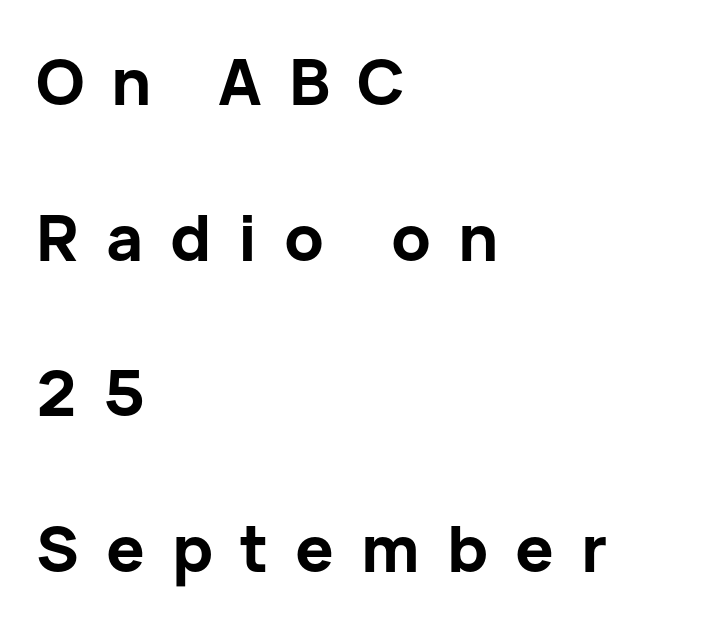
Q: Is the text bold? A: Yes.
Q: Is the text italic (slanted)? A: No, it is upright.
Q: Is the typeface a serif or a sans-serif typeface? A: Sans-serif.
Q: Is the text underlined? A: No.
Q: How is the paragraph aligned? A: Left-aligned.
Q: Is the spacing between letters normal or unusually wide? A: Unusually wide.
Q: Is the spacing between lines tight, normal or loose? A: Loose.
Q: Width (condensed, normal, or wide)? A: Normal.
Q: Stroke contrast? A: Low.
Q: x-height? A: Medium.
Q: Monospaced? A: No.
